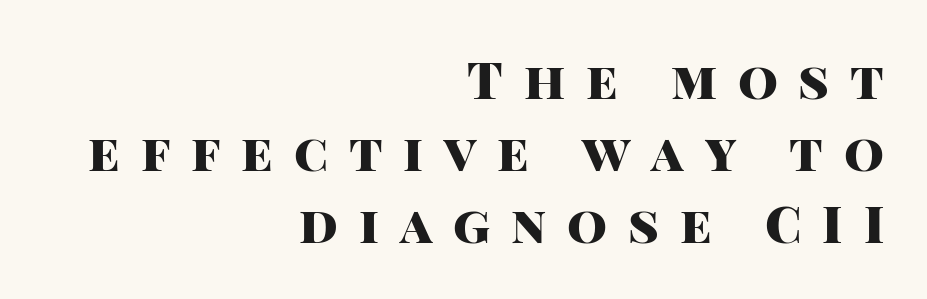
These lines sit exactly where default settings would place them. Right-aligned paragraph, ragged on the left. I'd call this a sans setting — the letters go barefoot. Do the letters lean? They stand straight. Is this a fixed-width face? No — the glyphs have proportional, varying widths. A dark, heavy texture on the line: the type is bold.
